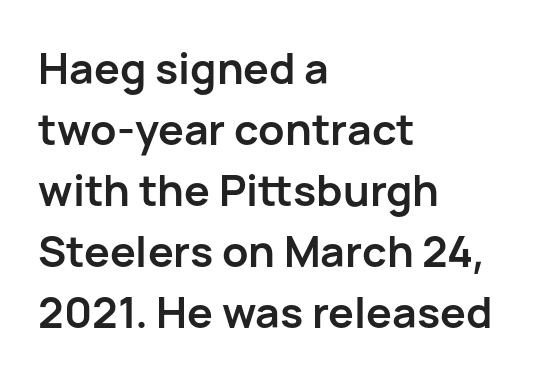
Q: Is the text bold? A: Yes.
Q: Is the text italic (slanted)? A: No, it is upright.
Q: Is the typeface a serif or a sans-serif typeface? A: Sans-serif.
Q: Is the text underlined? A: No.
Q: How is the paragraph aligned? A: Left-aligned.
Q: Is the spacing between letters normal or unusually wide? A: Normal.
Q: Is the spacing between lines tight, normal or loose? A: Normal.
Q: Width (condensed, normal, or wide)? A: Normal.
Q: Stroke contrast? A: Low.
Q: x-height? A: Medium.
Q: Monospaced? A: No.
